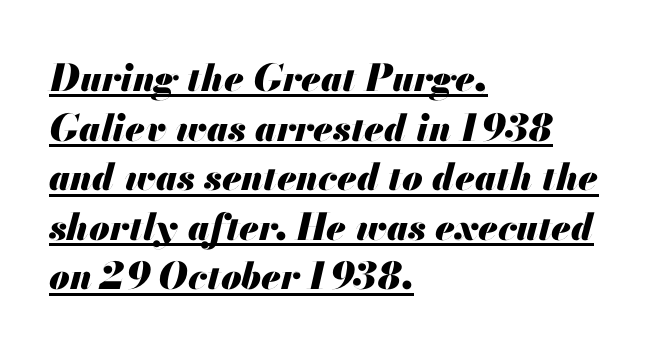
Q: Is the text bold? A: Yes.
Q: Is the text italic (slanted)? A: Yes, it leans right by about 13 degrees.
Q: Is the text underlined? A: Yes.
Q: How is the paragraph aligned? A: Left-aligned.
Q: Is the spacing between letters normal or unusually wide? A: Normal.
Q: Is the spacing between lines tight, normal or loose? A: Normal.
Q: Width (condensed, normal, or wide)? A: Normal.
Q: Stroke contrast? A: Medium.
Q: x-height? A: Small.
Q: Monospaced? A: No.
